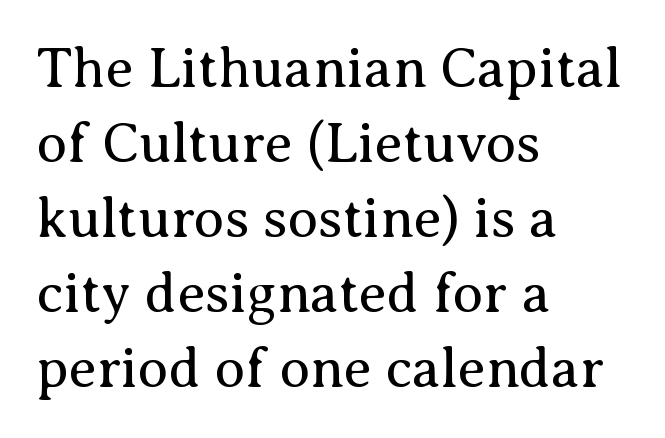
Is the block centered? No — it sits flush against the left margin. Characters remain perfectly vertical along every line. Yep, those are serifs on the letters. The face used here is proportionally spaced, like ordinary book or web type. This rendering leaves character spacing at its baseline value. The lines sit at an ordinary, default distance from one another.
